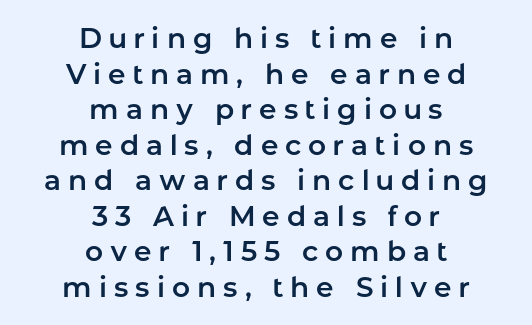
Whoever set this chose a conventional vertical rhythm. Glyph-to-glyph distance is far greater than everyday printed text. The letters carry no serifs — their stems end cleanly without finishing strokes. The string is rendered with underlining switched off. In terms of posture, this sample is upright.
